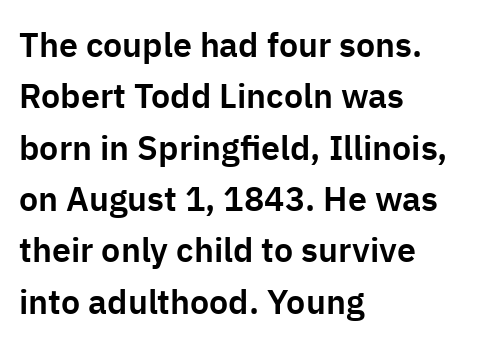
{"serif": "no", "italic": "no", "width": "normal", "stroke_contrast": "low", "x_height": "medium", "monospaced": "no", "underline": "no", "align": "left", "line_spacing": "normal", "line_spacing_ratio": 1.51, "letter_spacing": "normal", "letter_spacing_em": 0.0, "glyph_px": 34}
